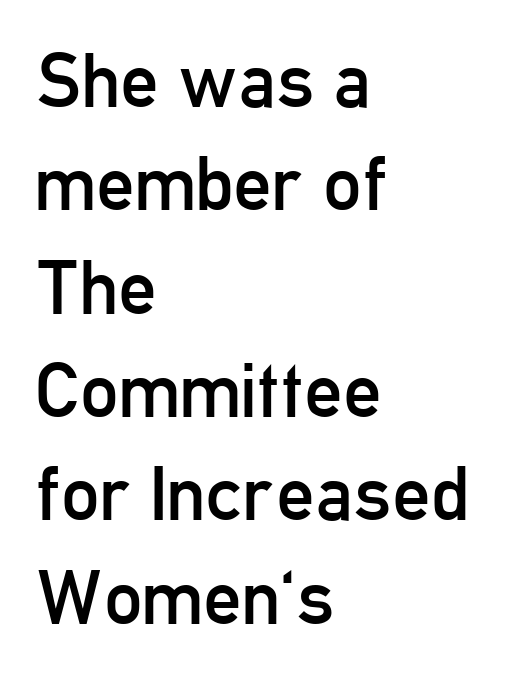
The image shows 76 px regular-weight, condensed sans-serif type, upright; set left-aligned, normal line spacing (1.36x), normal letter spacing, not underlined; low stroke contrast and a medium x-height.
